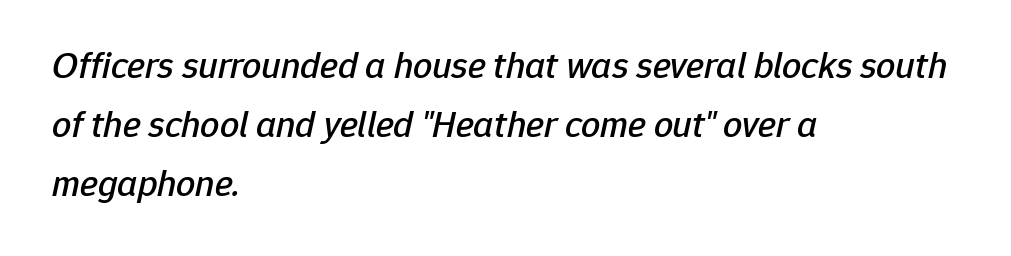
Q: Is the text italic (slanted)? A: Yes, it leans right by about 12 degrees.
Q: Is the text underlined? A: No.
Q: How is the paragraph aligned? A: Left-aligned.
Q: Is the spacing between letters normal or unusually wide? A: Normal.
Q: Is the spacing between lines tight, normal or loose? A: Normal.
Q: Width (condensed, normal, or wide)? A: Normal.
Q: Stroke contrast? A: Low.
Q: x-height? A: Medium.
Q: Monospaced? A: No.
